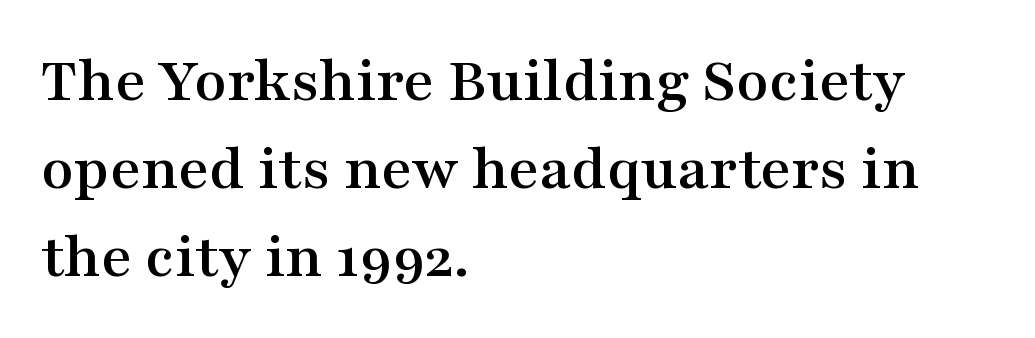
{"serif": "yes", "italic": "no", "width": "wide", "stroke_contrast": "medium", "x_height": "medium", "monospaced": "no", "underline": "no", "align": "left", "line_spacing": "normal", "line_spacing_ratio": 1.33, "letter_spacing": "normal", "letter_spacing_em": 0.0, "glyph_px": 66}
